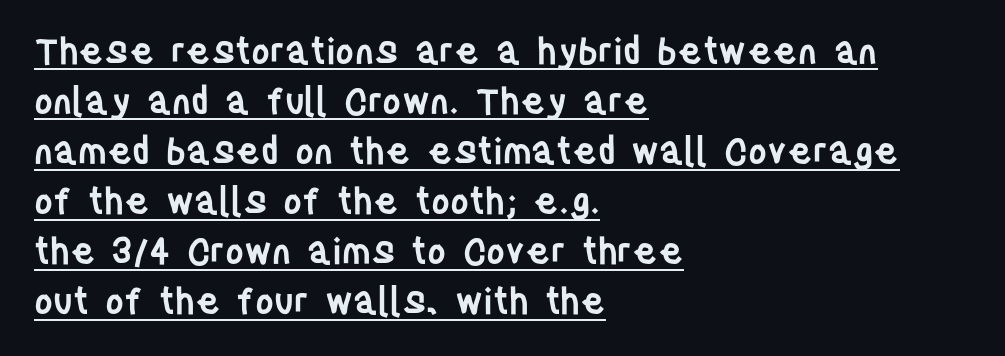
{"serif": "no", "italic": "no", "bold": "semi", "weight": "semibold", "width": "condensed", "stroke_contrast": "low", "x_height": "large", "monospaced": "no", "underline": "yes", "align": "left", "line_spacing": "normal", "line_spacing_ratio": 1.39, "letter_spacing": "normal", "letter_spacing_em": 0.0, "glyph_px": 36}
